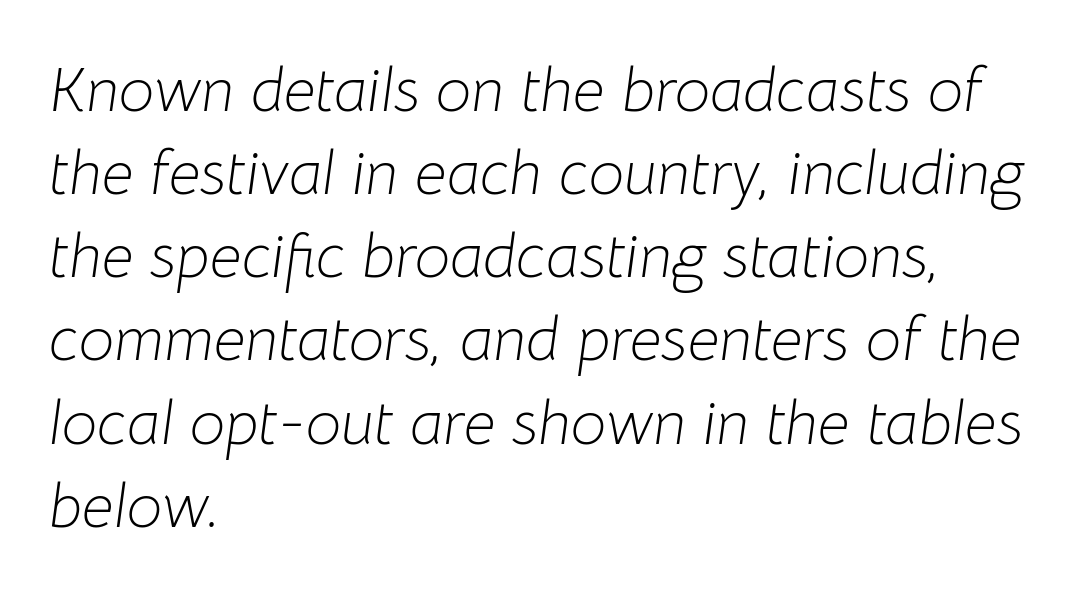
The image shows 63 px light type, italic (leaning right); set left-aligned, normal line spacing (1.32x), normal letter spacing, not underlined; low stroke contrast and a medium x-height.
